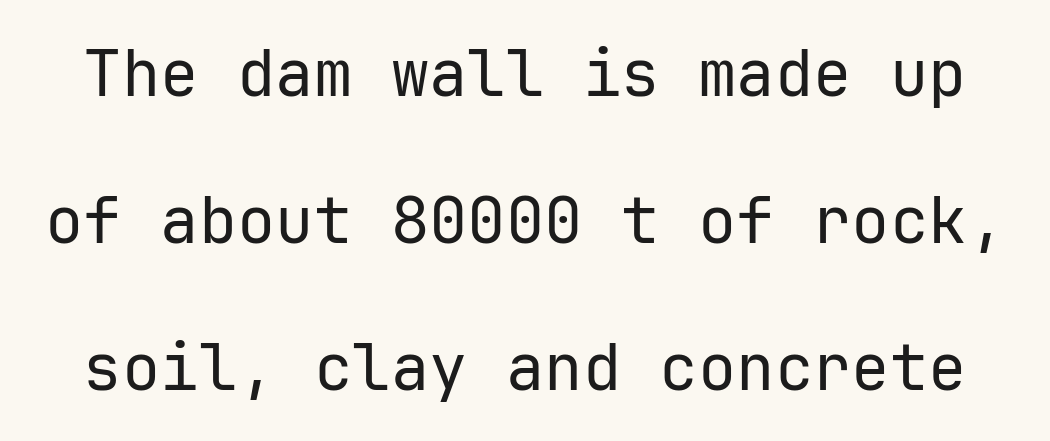
The image shows 64 px regular-weight sans-serif type, upright, monospaced; set loose line spacing (2.3x), normal letter spacing, not underlined; low stroke contrast and a medium x-height.
